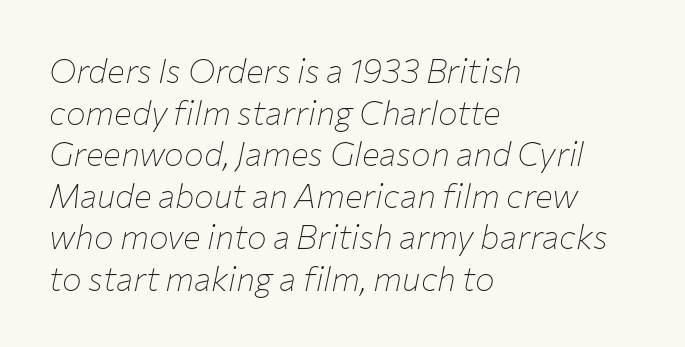
{"italic": "yes", "lean": "right", "slant_degrees": 12, "bold": "no", "weight": "thin", "width": "normal", "stroke_contrast": "low", "x_height": "medium", "monospaced": "no", "underline": "no", "align": "left", "line_spacing": "normal", "line_spacing_ratio": 1.26, "letter_spacing": "normal", "letter_spacing_em": 0.0, "glyph_px": 33}
